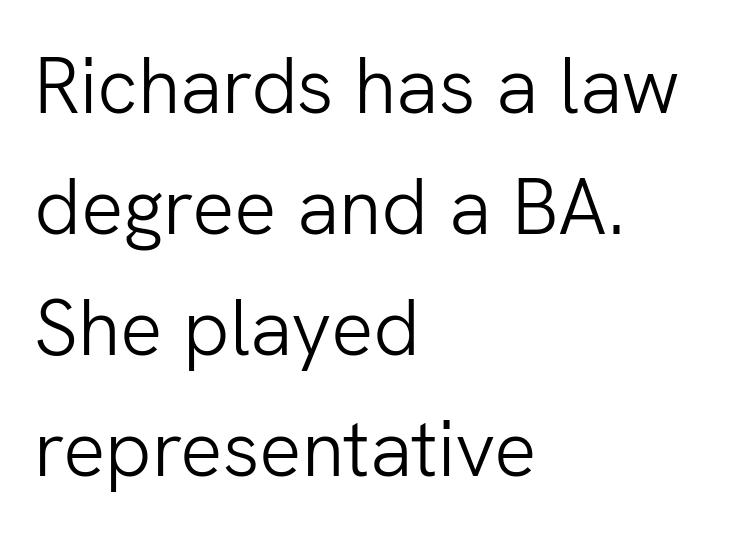
Q: Is the text bold? A: No.
Q: Is the text italic (slanted)? A: No, it is upright.
Q: Is the typeface a serif or a sans-serif typeface? A: Sans-serif.
Q: Is the text underlined? A: No.
Q: How is the paragraph aligned? A: Left-aligned.
Q: Is the spacing between letters normal or unusually wide? A: Normal.
Q: Is the spacing between lines tight, normal or loose? A: Normal.
Q: Width (condensed, normal, or wide)? A: Normal.
Q: Stroke contrast? A: Low.
Q: x-height? A: Medium.
Q: Monospaced? A: No.
